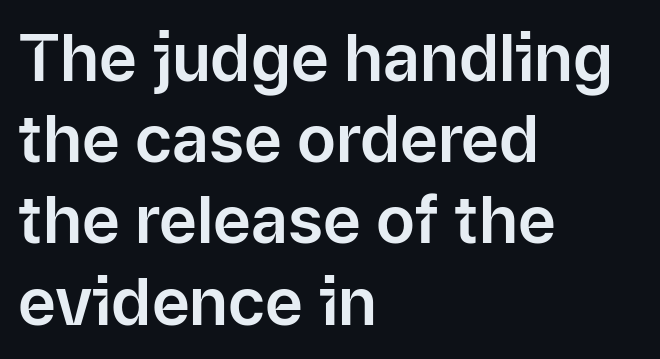
Q: Is the text italic (slanted)? A: No, it is upright.
Q: Is the typeface a serif or a sans-serif typeface? A: Sans-serif.
Q: Is the text underlined? A: No.
Q: How is the paragraph aligned? A: Left-aligned.
Q: Is the spacing between letters normal or unusually wide? A: Normal.
Q: Is the spacing between lines tight, normal or loose? A: Normal.
Q: Width (condensed, normal, or wide)? A: Normal.
Q: Stroke contrast? A: Low.
Q: x-height? A: Medium.
Q: Monospaced? A: No.
